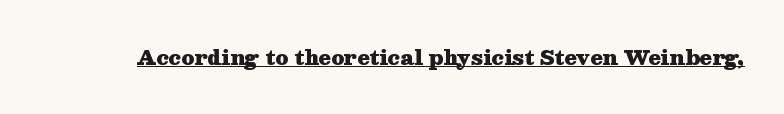
Q: Is the text bold? A: Yes.
Q: Is the text italic (slanted)? A: No, it is upright.
Q: Is the text underlined? A: Yes.
Q: Is the spacing between letters normal or unusually wide? A: Normal.
